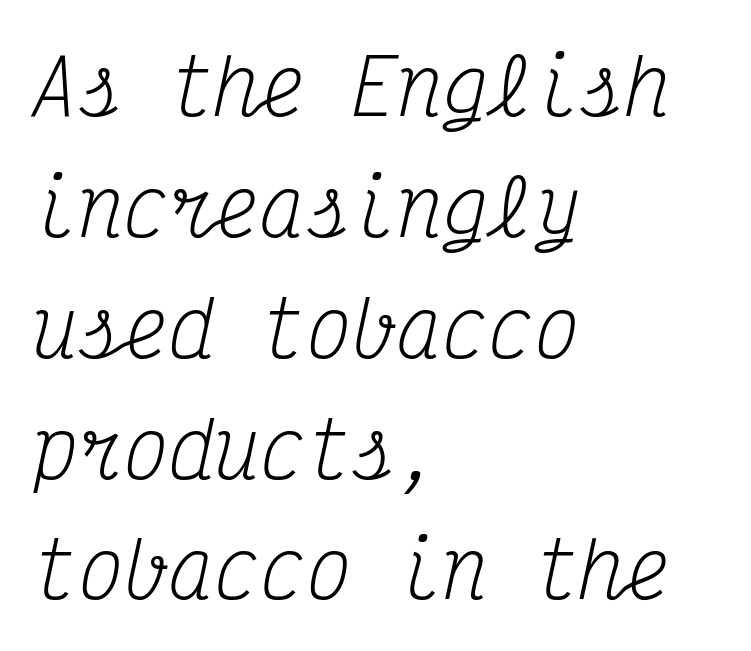
The image shows 76 px regular-weight, condensed serif type, italic (leaning right), monospaced; set left-aligned, normal line spacing (1.59x), normal letter spacing, not underlined; medium stroke contrast and a medium x-height.
